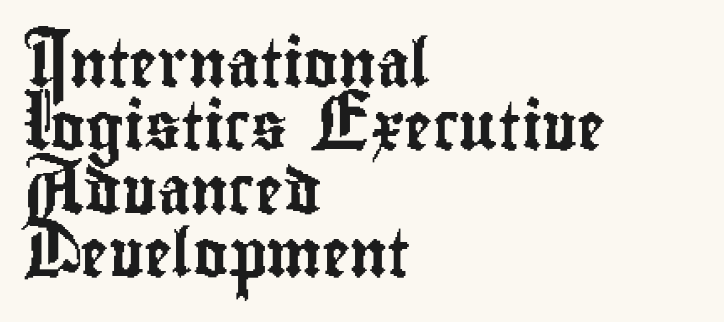
Q: Is the text italic (slanted)? A: No, it is upright.
Q: Is the typeface a serif or a sans-serif typeface? A: Sans-serif.
Q: Is the text underlined? A: No.
Q: How is the paragraph aligned? A: Left-aligned.
Q: Is the spacing between letters normal or unusually wide? A: Normal.
Q: Is the spacing between lines tight, normal or loose? A: Normal.
Q: Width (condensed, normal, or wide)? A: Condensed.
Q: Stroke contrast? A: Low.
Q: x-height? A: Small.
Q: Monospaced? A: No.
